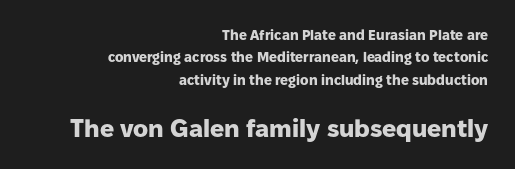
Which of the two is more prominent by size? The second, at the bottom. The block of text has a typical density, with ordinary space between rows. The text block is weighted toward the right margin, trailing off unevenly leftward. A roman cut, with each character standing at attention. Between one letter and the next there's only the usual sliver of space. Does the weight exceed regular? Yes, all the way to bold.
